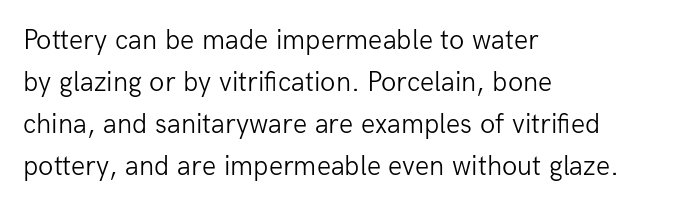
Q: Is the text bold? A: No.
Q: Is the text italic (slanted)? A: No, it is upright.
Q: Is the typeface a serif or a sans-serif typeface? A: Sans-serif.
Q: Is the text underlined? A: No.
Q: How is the paragraph aligned? A: Left-aligned.
Q: Is the spacing between letters normal or unusually wide? A: Normal.
Q: Is the spacing between lines tight, normal or loose? A: Normal.
Q: Width (condensed, normal, or wide)? A: Normal.
Q: Stroke contrast? A: Low.
Q: x-height? A: Medium.
Q: Monospaced? A: No.
